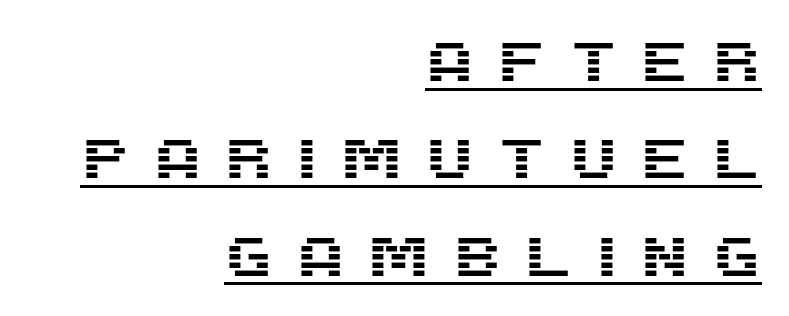
Q: Is the text italic (slanted)? A: No, it is upright.
Q: Is the typeface a serif or a sans-serif typeface? A: Sans-serif.
Q: Is the text underlined? A: Yes.
Q: How is the paragraph aligned? A: Right-aligned.
Q: Is the spacing between letters normal or unusually wide? A: Unusually wide.
Q: Width (condensed, normal, or wide)? A: Normal.
Q: Stroke contrast? A: Medium.
Q: x-height? A: Large.
Q: Monospaced? A: No.
